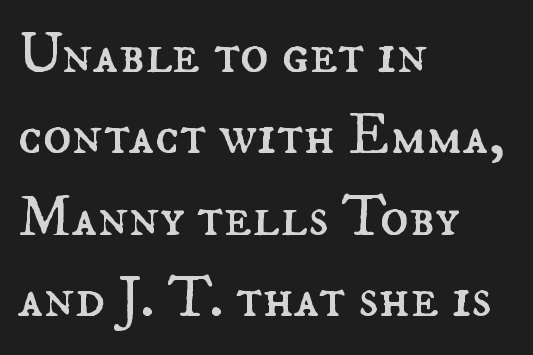
This reads as an unemphasized weight, regular at the heaviest. Each new line begins a customary step beneath the previous one. The axis of the letterforms is exactly vertical. A typesetter would call this zero additional tracking. Each letter keeps its own natural width here, so spacing adapts to shape. The passage shown is not underscored anywhere.
